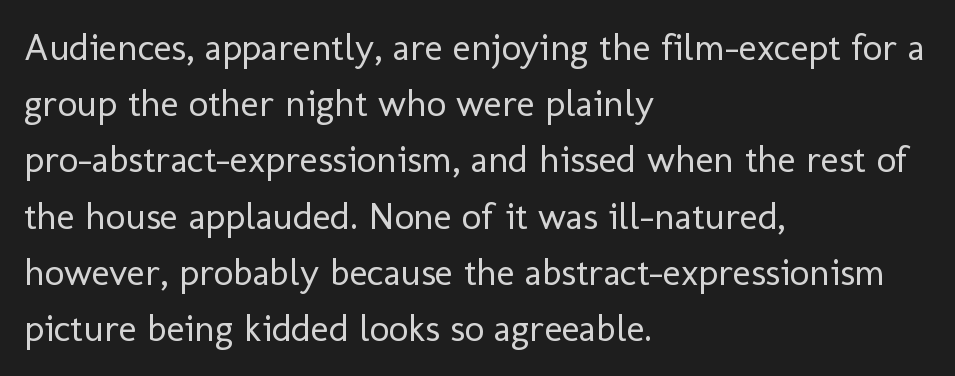
Q: Is the text bold? A: No.
Q: Is the text italic (slanted)? A: No, it is upright.
Q: Is the typeface a serif or a sans-serif typeface? A: Sans-serif.
Q: Is the text underlined? A: No.
Q: How is the paragraph aligned? A: Left-aligned.
Q: Is the spacing between letters normal or unusually wide? A: Normal.
Q: Is the spacing between lines tight, normal or loose? A: Normal.
Q: Width (condensed, normal, or wide)? A: Normal.
Q: Stroke contrast? A: Low.
Q: x-height? A: Medium.
Q: Monospaced? A: No.
